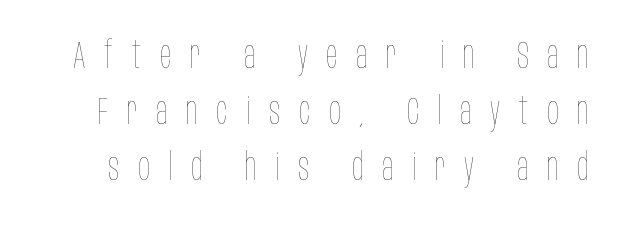
The image shows 38 px thin, condensed type, upright; set normal line spacing (1.48x), unusually wide letter spacing (+0.49 em), not underlined; low stroke contrast and a large x-height.
